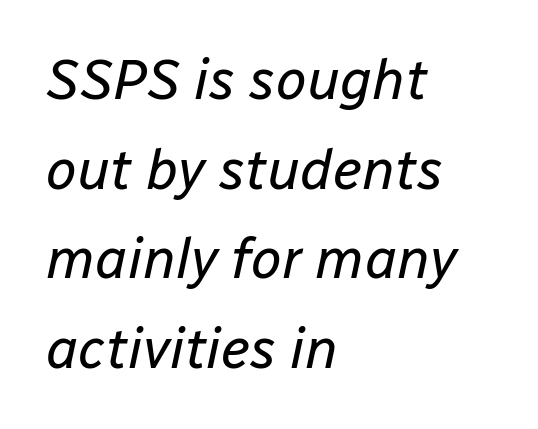
{"italic": "yes", "lean": "right", "slant_degrees": 12, "bold": "no", "weight": "regular", "width": "normal", "stroke_contrast": "low", "x_height": "medium", "monospaced": "no", "underline": "no", "align": "left", "line_spacing": "normal", "line_spacing_ratio": 1.6, "letter_spacing": "normal", "letter_spacing_em": 0.0, "glyph_px": 56}
